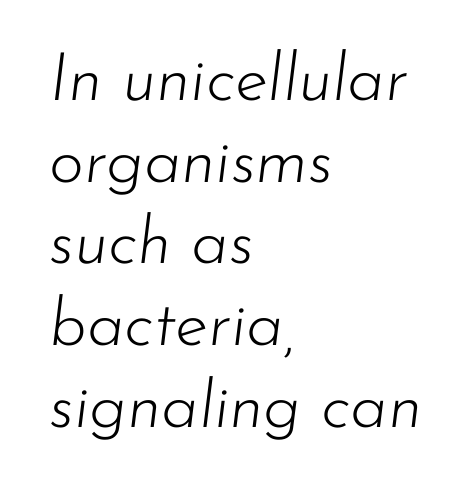
The image shows 67 px light type, italic (leaning right); set left-aligned, line spacing 1.22x, normal letter spacing, not underlined; low stroke contrast and a small x-height.
